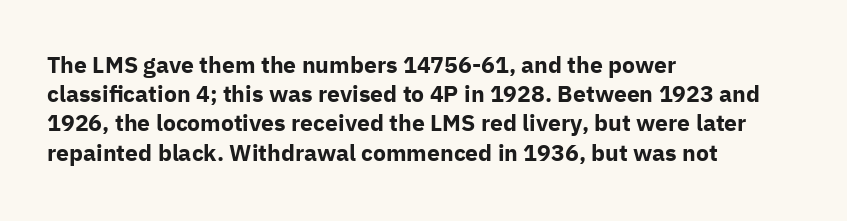
Is the block centered? No — it sits flush against the left margin. Strong, thick strokes mark this as bold type. Plain, unruled lines of type. Nothing unusual about the tracking: characters are spaced as the font intends. When letters stand straight like this, we call the style roman or upright. One glance says typical: line gaps are just what's usual.
